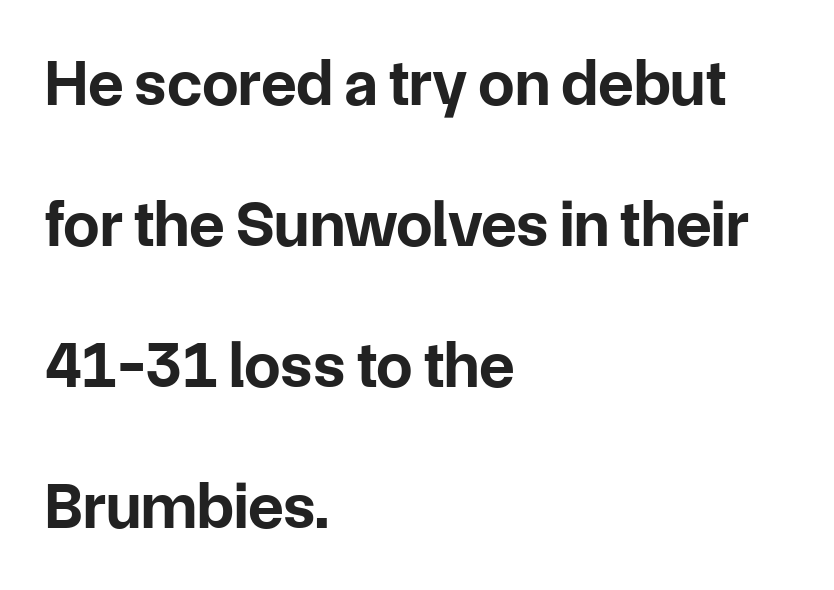
{"serif": "no", "italic": "no", "bold": "yes", "weight": "bold", "width": "normal", "stroke_contrast": "low", "x_height": "medium", "monospaced": "no", "underline": "no", "align": "left", "line_spacing": "loose", "line_spacing_ratio": 2.17, "letter_spacing": "normal", "letter_spacing_em": 0.0, "glyph_px": 65}
